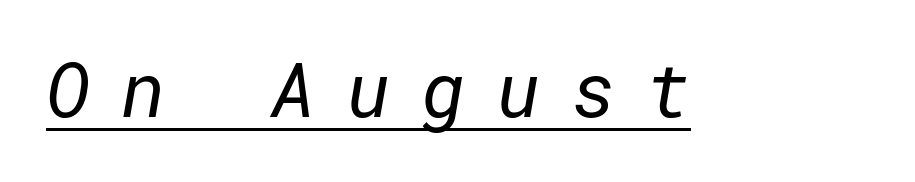
Q: Is the text bold? A: No.
Q: Is the typeface a serif or a sans-serif typeface? A: Sans-serif.
Q: Is the text underlined? A: Yes.
Q: Is the spacing between letters normal or unusually wide? A: Unusually wide.
Q: Width (condensed, normal, or wide)? A: Normal.
Q: Stroke contrast? A: Low.
Q: x-height? A: Medium.
